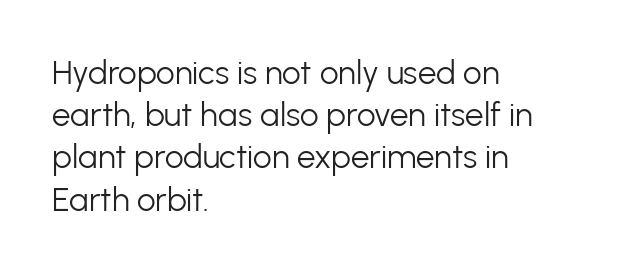
No extra tracking has been applied to these lines. Does the copy run flush right? No — it runs flush left. Evenly set lines give the paragraph a standard silhouette. You can tell from the bare stems that sans-serif type was used. Each letter keeps its own natural width here, so spacing adapts to shape. Counters stay open thanks to moderate or lighter strokes.
